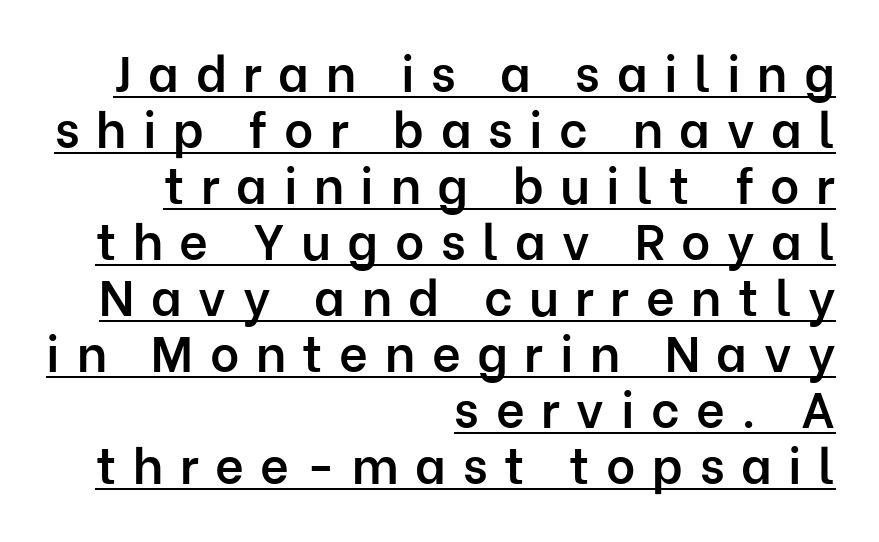
Upright lettering throughout. The letters advance in unequal steps, a hallmark of proportional type. Characters follow at a spacing far wider than the type designer built in. Nope, no serifs anywhere on these letters. Is there much room between lines? No — they nearly touch. This rendering features underlined lettering.
